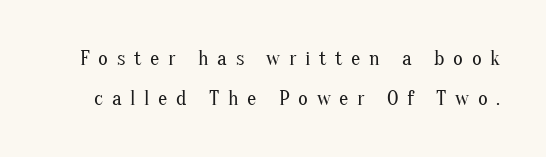
Q: Is the text bold? A: No.
Q: Is the text italic (slanted)? A: No, it is upright.
Q: Is the text underlined? A: No.
Q: Is the spacing between letters normal or unusually wide? A: Unusually wide.
Q: Is the spacing between lines tight, normal or loose? A: Loose.
